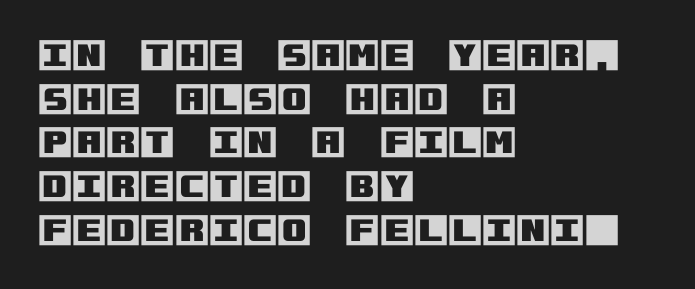
The image shows 35 px text type, upright; set left-aligned, normal line spacing (1.25x), normal letter spacing, not underlined; a large x-height.
